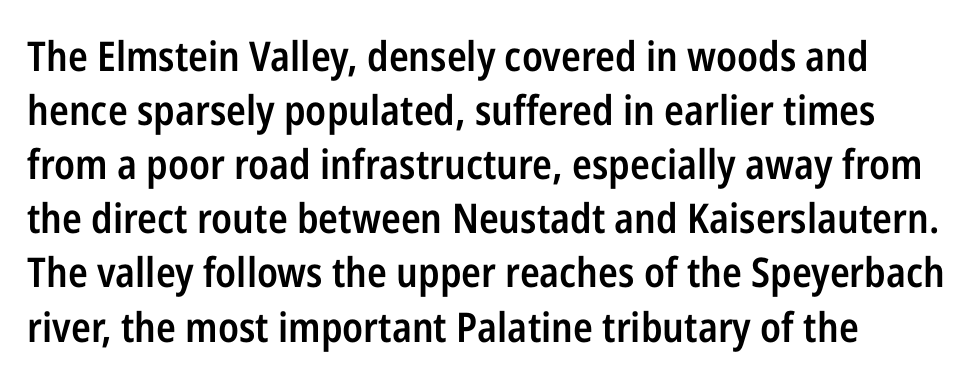
Check where the strokes stop: nothing finishes them off — pure sans. Is this a fixed-width face? No — the glyphs have proportional, varying widths. Ascenders rise straight up at ninety degrees. Nobody drew a line under any word here.
